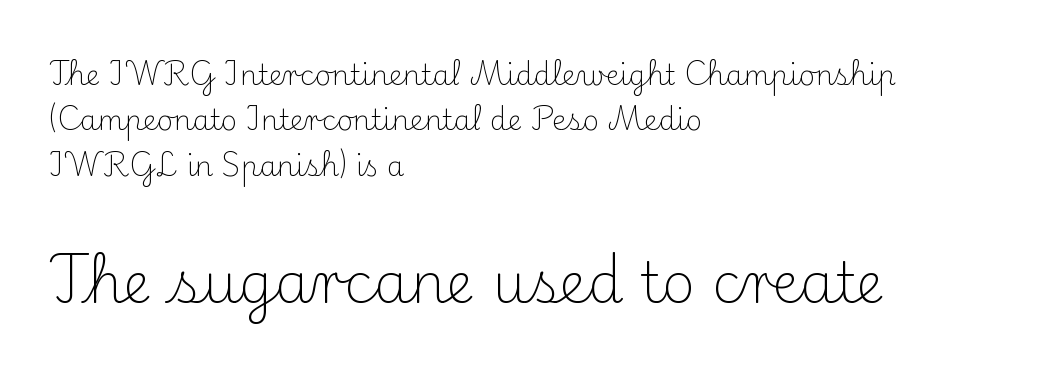
Q: Is the text bold? A: No.
Q: Is the text italic (slanted)? A: No, it is upright.
Q: Is the typeface a serif or a sans-serif typeface? A: Serif.
Q: Is the text underlined? A: No.
Q: How is the paragraph aligned? A: Left-aligned.
Q: Is the spacing between letters normal or unusually wide? A: Normal.
Q: Is the spacing between lines tight, normal or loose? A: Normal.
Q: Which block of text is set in a larger size, the first (top) or the second (bottom)? A: The second (bottom) one.
Q: Width (condensed, normal, or wide)? A: Normal.
Q: Stroke contrast? A: Medium.
Q: x-height? A: Small.
Q: Monospaced? A: No.
